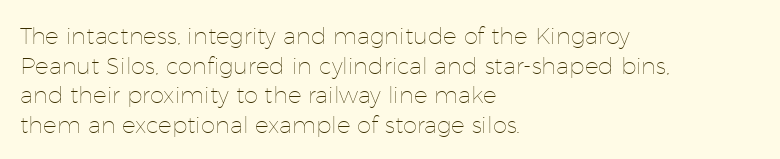
The image shows 23 px text type, upright; set left-aligned, normal line spacing (1.29x), normal letter spacing, not underlined.
